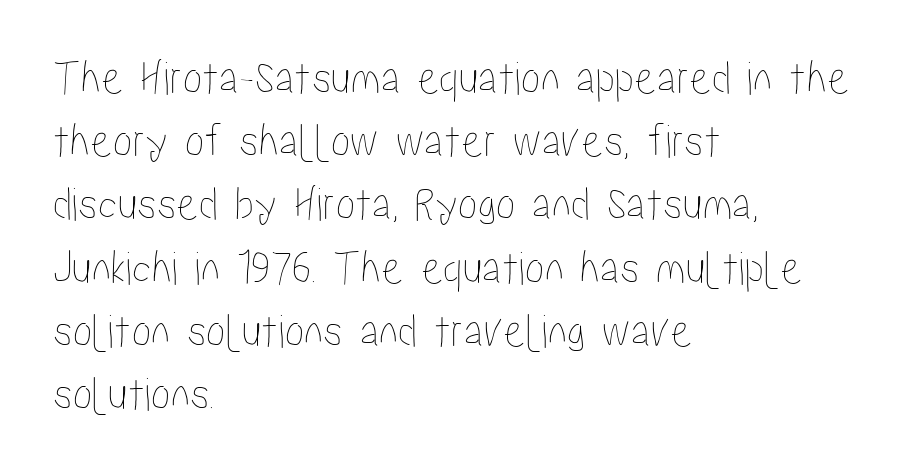
The letters advance in unequal steps, a hallmark of proportional type. These lines were composed using upright roman letters. Just letters on the line, the space beneath them empty. Left-aligned paragraph, ragged on the right. Leading matches the norm, producing a regular column.
